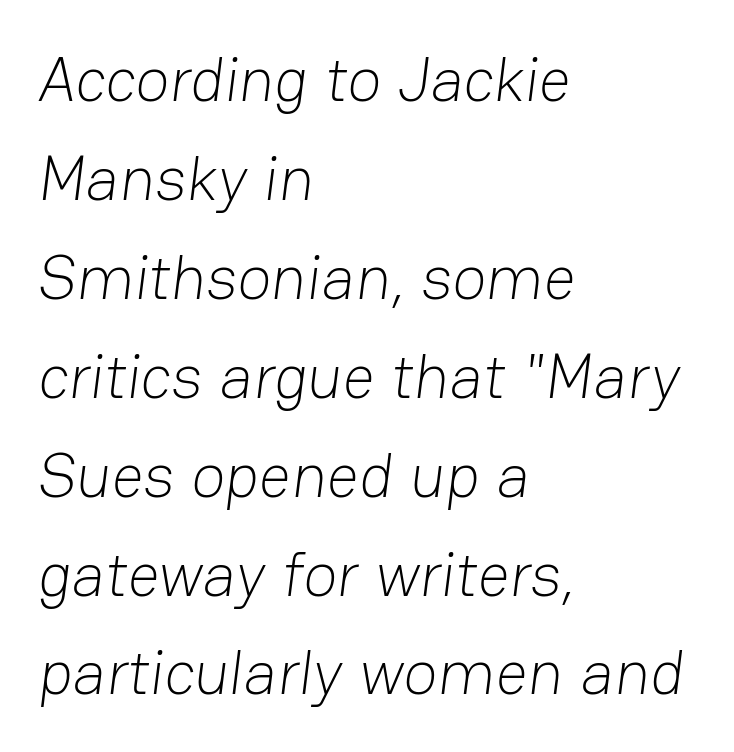
Is the block centered? No — it sits flush against the left margin. Ink coverage per letter is moderate at most. Beneath every word, the page is bare. What stands out about the letter spacing? Nothing — it is the standard amount.
